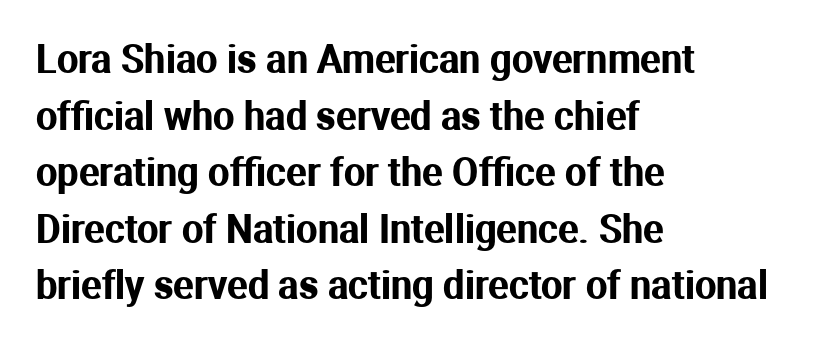
Default kerning and tracking; the words read as compact shapes. This sample is left-justified, so line endings fall wherever the words run out. If you drew a line through each stem, it would be perfectly vertical. Examine the stroke ends and you'll find no serifs.
